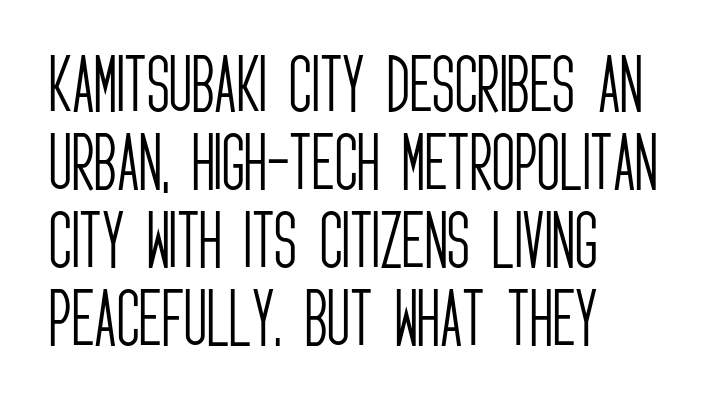
The image shows 63 px light, condensed sans-serif type, upright; set left-aligned, line spacing 1.24x, normal letter spacing, not underlined; low stroke contrast and a large x-height.
